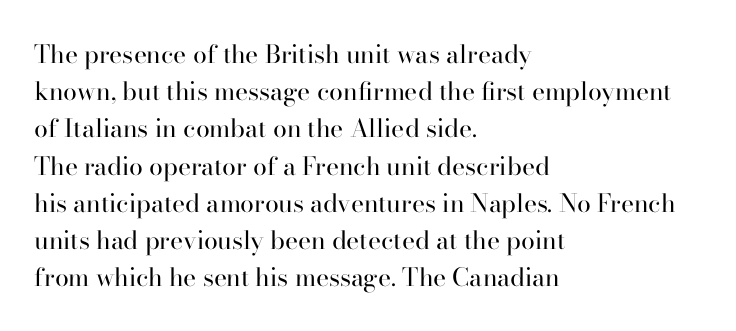
{"italic": "no", "bold": "no", "underline": "no", "align": "left", "line_spacing": "normal", "line_spacing_ratio": 1.49, "letter_spacing": "normal", "letter_spacing_em": 0.0, "glyph_px": 25}
